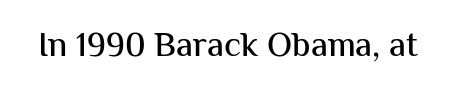
The image shows 35 px sans-serif type, upright; set normal letter spacing, not underlined; medium stroke contrast and a medium x-height.
